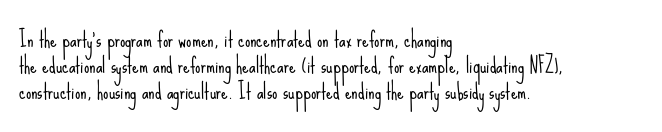
The typography opts for an upright posture over an oblique one. Unmarked baselines from the first word to the last. Students, note that the glyphs here touch the page at normal intervals. Which margin do the lines hug? The left one — the right edge is uneven. The typesetting does not lean heavy: it is not bold.
